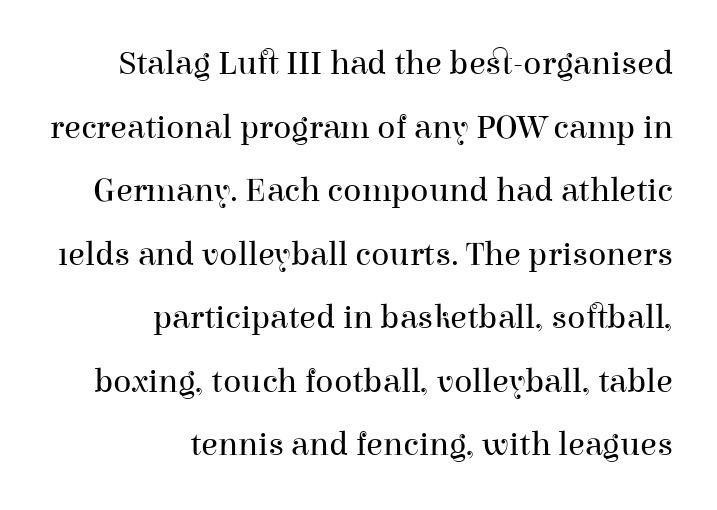
Stroke terminals: seriffed. Proportional: the letters do not fall into vertical columns. This is the regular roman posture of the typeface. Default kerning and tracking; the words read as compact shapes. Stems and bowls with no extra thickness — not bold.
